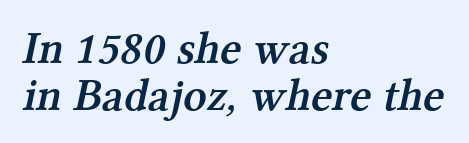
The image shows 46 px semibold serif type; set left-aligned, tight line spacing (1.02x), normal letter spacing, not underlined; medium stroke contrast and a medium x-height.
